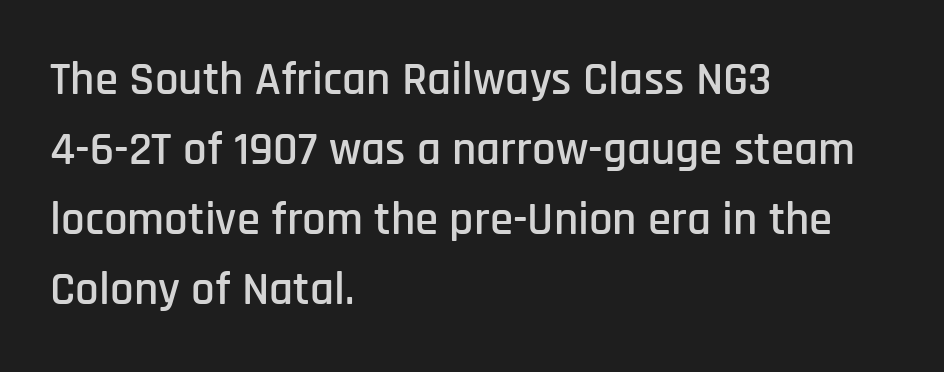
Italic? Not at all — the glyphs are vertical. Are there feet on the stems? There aren't — it's a sans. The lines are quadded left. Letters rest on an invisible, unmarked baseline. This sample has the flowing, uneven cadence of proportional lettering.
